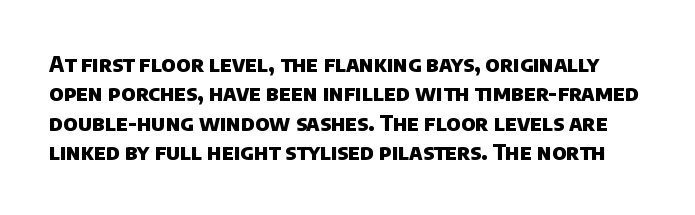
Nothing unusual about the tracking: characters are spaced as the font intends. The foot of each line stays bare and open. The glyphs have the mass of a bold cut. Interline gaps are of average width in this sample.
